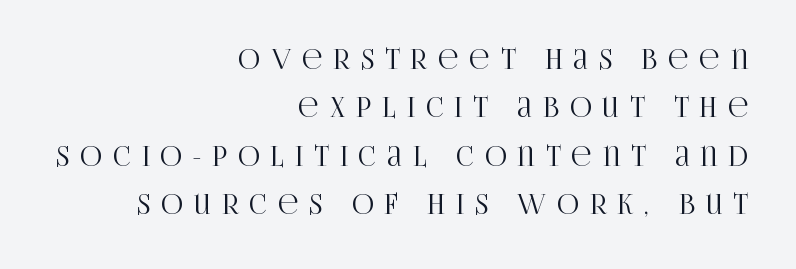
{"italic": "no", "underline": "no", "align": "right", "line_spacing_ratio": 1.79, "letter_spacing": "wide", "letter_spacing_em": 0.41, "glyph_px": 27}
